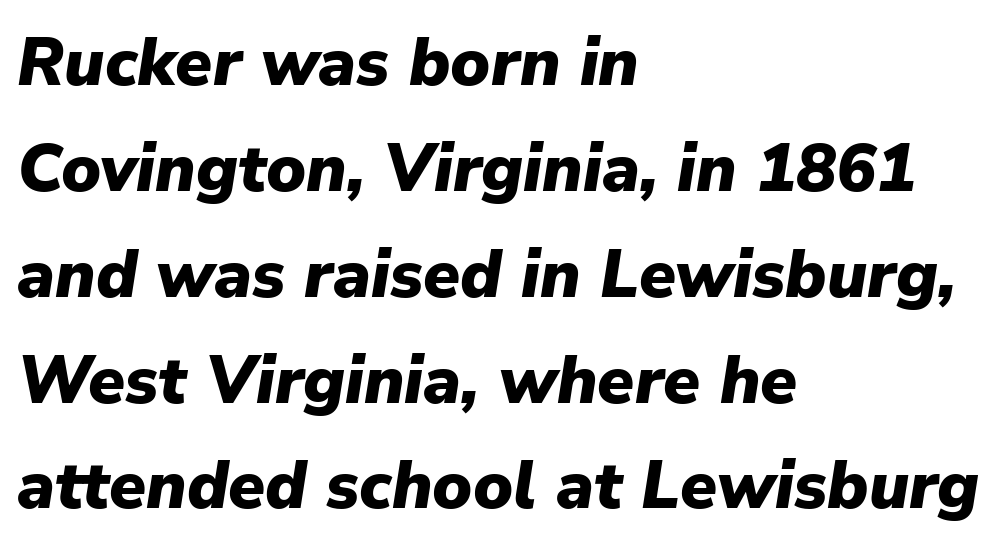
Q: Is the text bold? A: Yes.
Q: Is the text italic (slanted)? A: Yes, it leans right by about 9 degrees.
Q: Is the text underlined? A: No.
Q: How is the paragraph aligned? A: Left-aligned.
Q: Is the spacing between letters normal or unusually wide? A: Normal.
Q: Is the spacing between lines tight, normal or loose? A: Normal.
Q: Width (condensed, normal, or wide)? A: Normal.
Q: Stroke contrast? A: Low.
Q: x-height? A: Medium.
Q: Monospaced? A: No.
